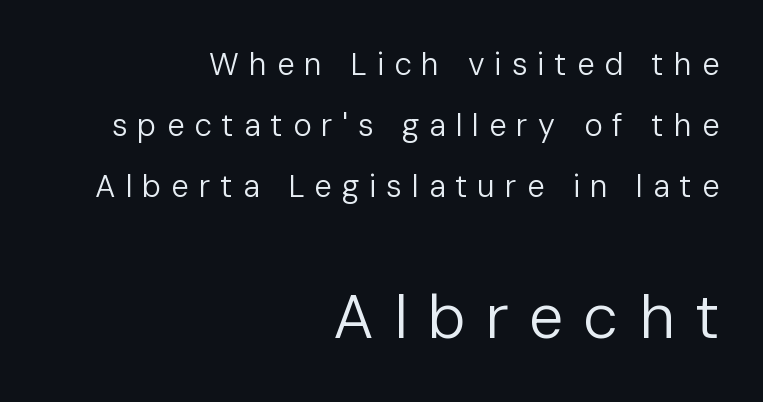
Q: Is the text bold? A: No.
Q: Is the text italic (slanted)? A: No, it is upright.
Q: Is the typeface a serif or a sans-serif typeface? A: Sans-serif.
Q: Is the text underlined? A: No.
Q: How is the paragraph aligned? A: Right-aligned.
Q: Is the spacing between letters normal or unusually wide? A: Unusually wide.
Q: Is the spacing between lines tight, normal or loose? A: Loose.
Q: Which block of text is set in a larger size, the first (top) or the second (bottom)? A: The second (bottom) one.
Q: Width (condensed, normal, or wide)? A: Normal.
Q: Stroke contrast? A: Low.
Q: x-height? A: Medium.
Q: Monospaced? A: No.
